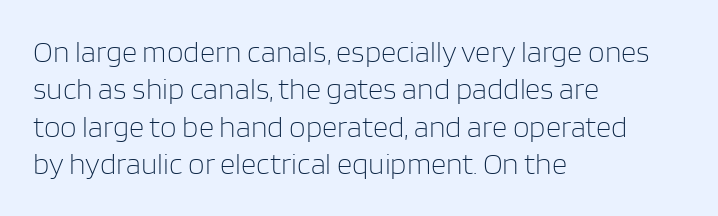
This sample uses a sans-serif face. Compared with typical paragraphs, the rows here are spaced about the same. Character widths vary here, with narrow letters taking less room than wide ones. The string is rendered with underlining switched off. Vertical stems look standard width or narrower in stroke.
